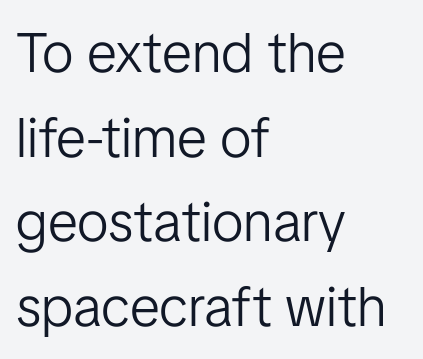
Each new line begins a customary step beneath the previous one. Characters remain perfectly vertical along every line. Tracking here is standard; glyphs follow each other at the usual distance. Anything drawn beneath the words? Only blank space.
